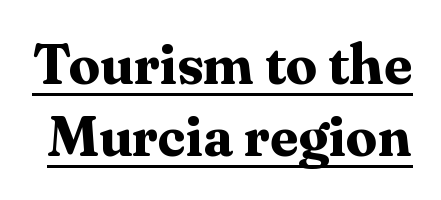
What weight is shown? A full bold with thick strokes. Is this a sans? No — the strokes have serifs. This rendering features underlined lettering. The letters stand straight up with perfectly vertical stems.
